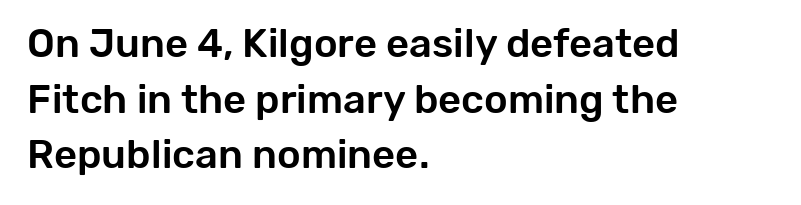
Q: Is the text italic (slanted)? A: No, it is upright.
Q: Is the typeface a serif or a sans-serif typeface? A: Sans-serif.
Q: Is the text underlined? A: No.
Q: How is the paragraph aligned? A: Left-aligned.
Q: Is the spacing between letters normal or unusually wide? A: Normal.
Q: Is the spacing between lines tight, normal or loose? A: Normal.
Q: Width (condensed, normal, or wide)? A: Normal.
Q: Stroke contrast? A: Low.
Q: x-height? A: Medium.
Q: Monospaced? A: No.
